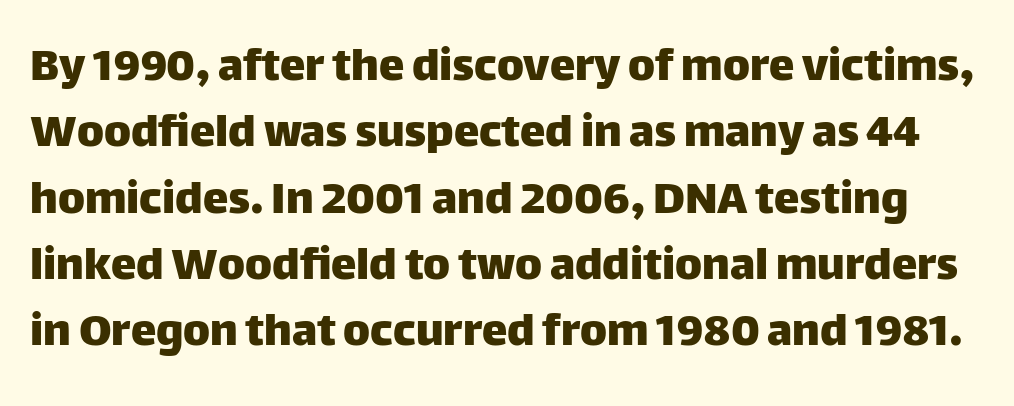
{"serif": "no", "italic": "no", "width": "normal", "stroke_contrast": "low", "x_height": "large", "monospaced": "no", "underline": "no", "line_spacing": "normal", "line_spacing_ratio": 1.3, "letter_spacing": "normal", "letter_spacing_em": 0.0, "glyph_px": 51}
